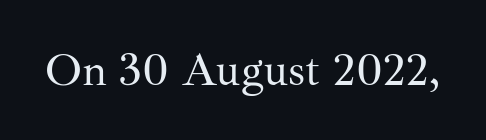
Q: Is the text bold? A: No.
Q: Is the text italic (slanted)? A: No, it is upright.
Q: Is the typeface a serif or a sans-serif typeface? A: Serif.
Q: Is the text underlined? A: No.
Q: Is the spacing between letters normal or unusually wide? A: Normal.
Q: Width (condensed, normal, or wide)? A: Normal.
Q: Stroke contrast? A: Medium.
Q: x-height? A: Small.
Q: Monospaced? A: No.
